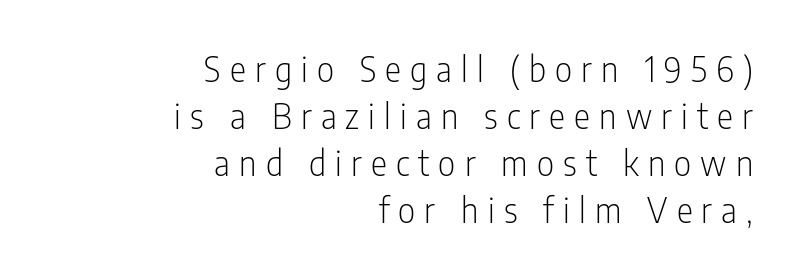
The image shows 34 px light, condensed sans-serif type, upright; set right-aligned, normal line spacing (1.38x), unusually wide letter spacing (+0.27 em), not underlined; low stroke contrast and a medium x-height.
